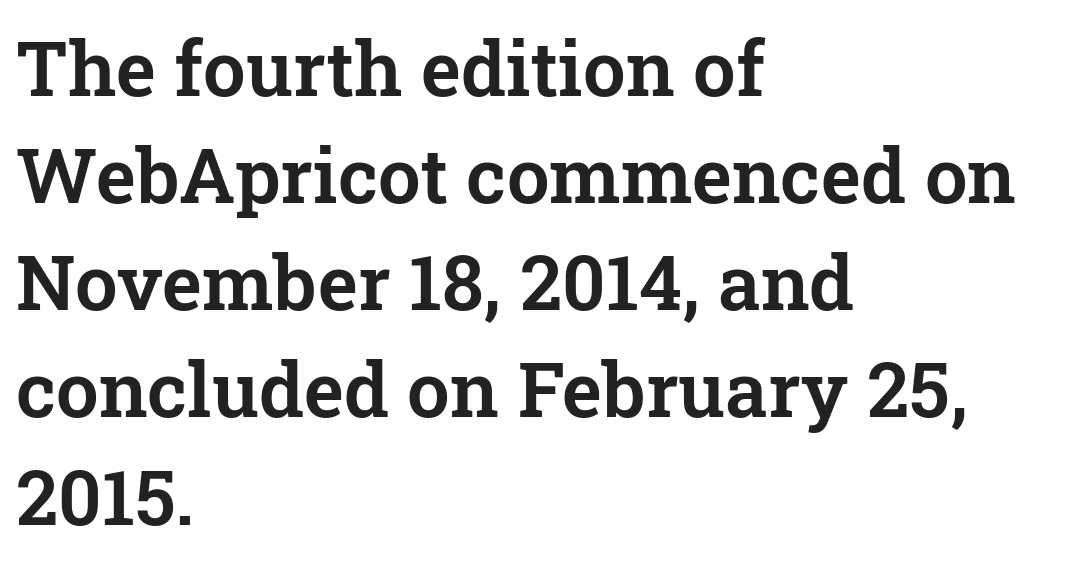
The image shows 76 px serif type, upright; set left-aligned, normal line spacing (1.41x), normal letter spacing, not underlined; low stroke contrast and a medium x-height.
